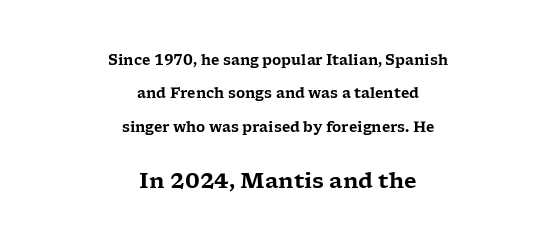
The image shows 21 px text type, upright; set centered, loose line spacing (2.39x), normal letter spacing, not underlined; the second (bottom) block is 1.5x larger.
